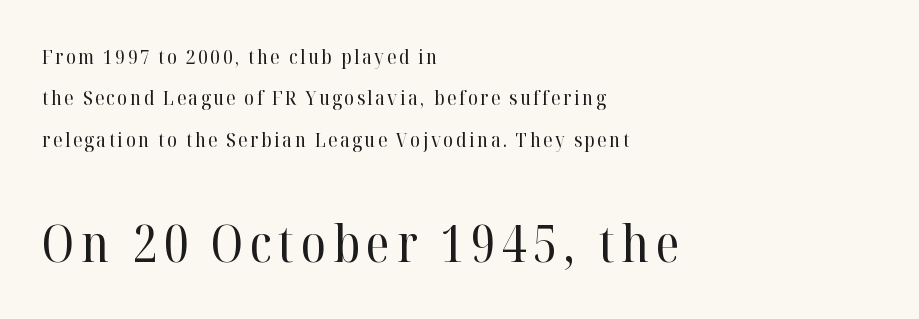
{"serif": "yes", "italic": "no", "bold": "no", "weight": "regular", "width": "normal", "stroke_contrast": "high", "x_height": "medium", "monospaced": "no", "underline": "no", "align": "left", "line_spacing": "loose", "line_spacing_ratio": 2.07, "larger_block": "second", "size_ratio": 2.55, "glyph_px": 51}
